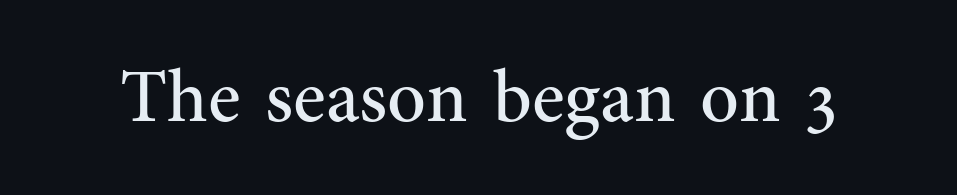
Q: Is the text bold? A: No.
Q: Is the text italic (slanted)? A: No, it is upright.
Q: Is the typeface a serif or a sans-serif typeface? A: Serif.
Q: Is the text underlined? A: No.
Q: Is the spacing between letters normal or unusually wide? A: Normal.
Q: Width (condensed, normal, or wide)? A: Normal.
Q: Stroke contrast? A: Medium.
Q: x-height? A: Medium.
Q: Monospaced? A: No.
